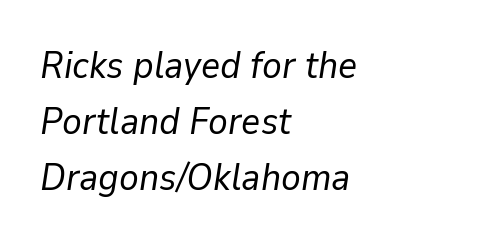
Each word holds together tightly as a unit, with standard inter-letter gaps. The typeface has the unassuming heft of standard copy or less. Visually the block forms a straight wall on the left and a jagged coastline on the right. Quick note: underline off. Vertical spacing — default.
